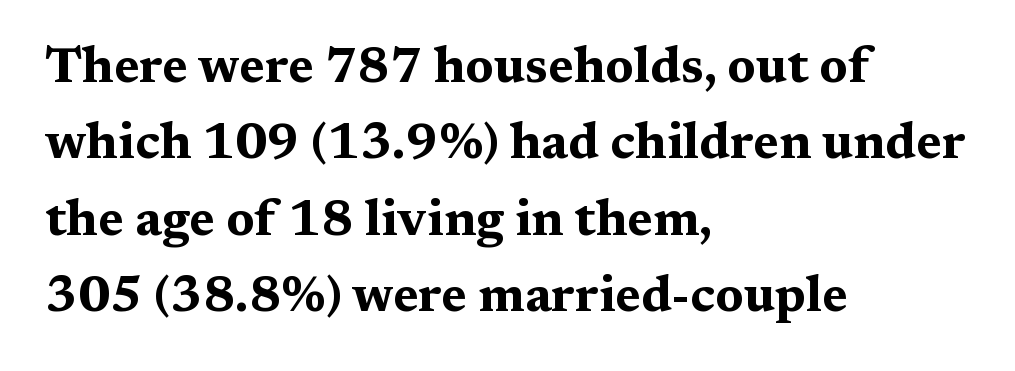
{"serif": "yes", "italic": "no", "bold": "yes", "weight": "bold", "width": "wide", "stroke_contrast": "medium", "x_height": "medium", "monospaced": "no", "underline": "no", "align": "left", "line_spacing": "normal", "line_spacing_ratio": 1.53, "letter_spacing": "normal", "letter_spacing_em": 0.0, "glyph_px": 50}
